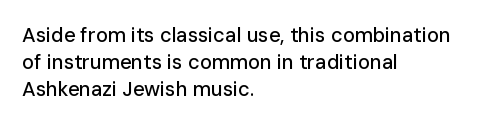
The image shows 20 px text type, upright; set left-aligned, normal line spacing (1.34x), normal letter spacing, not underlined.
